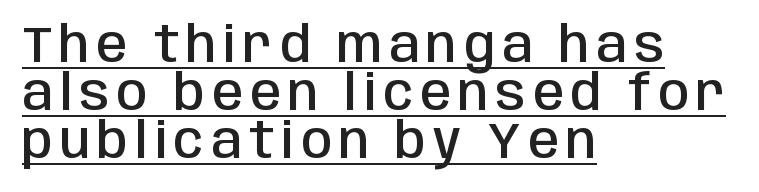
Q: Is the text bold? A: Semi-bold.
Q: Is the text italic (slanted)? A: No, it is upright.
Q: Is the typeface a serif or a sans-serif typeface? A: Sans-serif.
Q: Is the text underlined? A: Yes.
Q: How is the paragraph aligned? A: Left-aligned.
Q: Is the spacing between lines tight, normal or loose? A: Tight.
Q: Width (condensed, normal, or wide)? A: Condensed.
Q: Stroke contrast? A: Low.
Q: x-height? A: Large.
Q: Monospaced? A: No.
